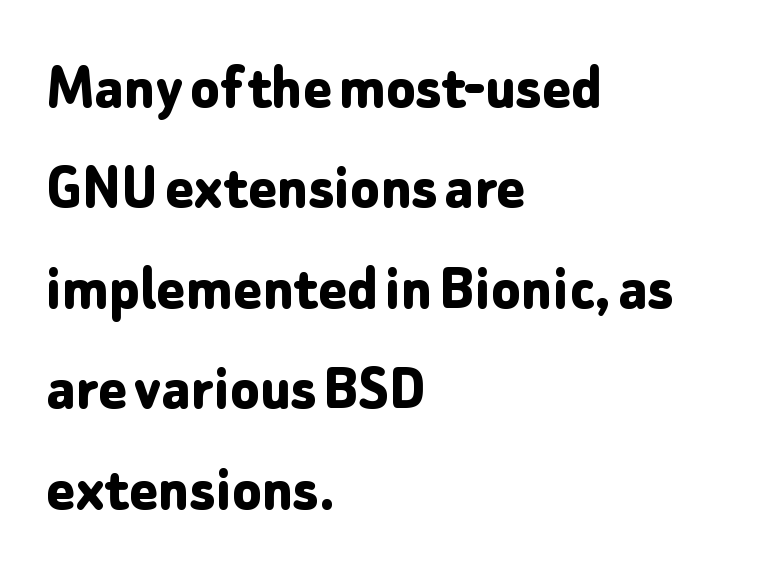
The image shows 67 px bold sans-serif type, upright; set left-aligned, normal line spacing (1.5x), normal letter spacing, not underlined; low stroke contrast and a medium x-height.
